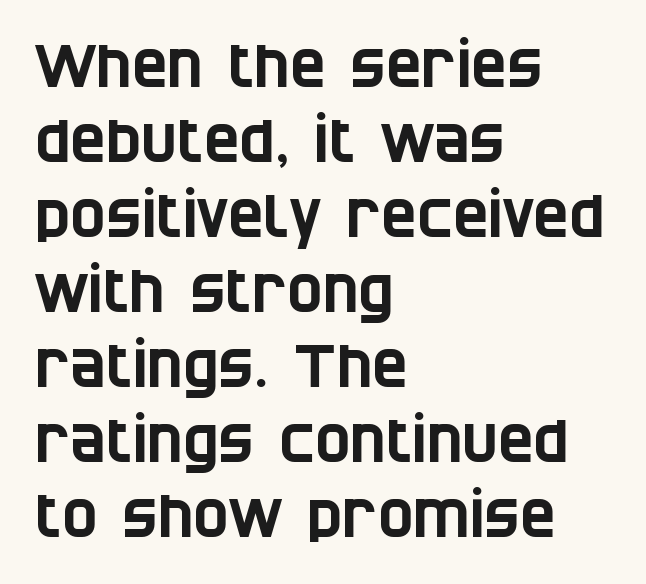
This block has exactly the height ordinary leading produces. Horizontally, the lines are justified to the leading edge only. Glyph-to-glyph distance matches everyday printed text. Proportional: the letters do not fall into vertical columns.
